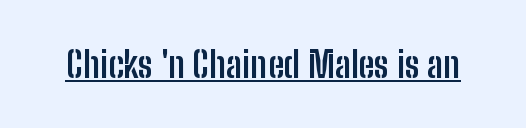
{"serif": "no", "italic": "no", "bold": "yes", "weight": "semibold", "width": "condensed", "stroke_contrast": "low", "x_height": "medium", "monospaced": "no", "underline": "yes", "letter_spacing": "normal", "letter_spacing_em": 0.0, "glyph_px": 36}
